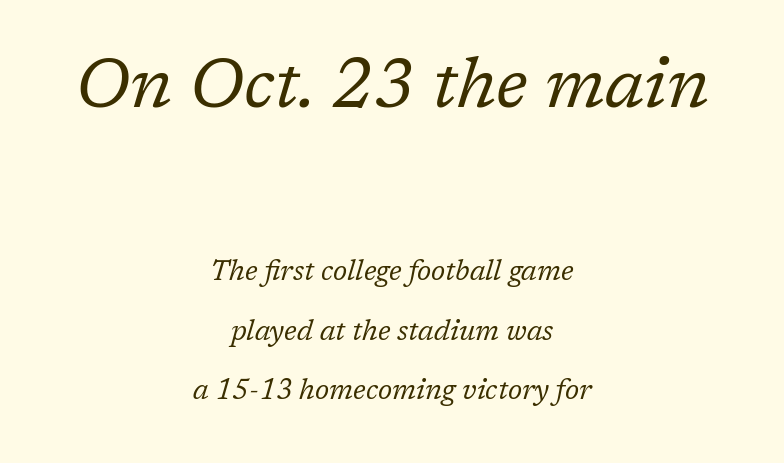
{"serif": "yes", "italic": "yes", "lean": "right", "slant_degrees": 17, "bold": "no", "weight": "regular", "width": "normal", "stroke_contrast": "low", "x_height": "medium", "monospaced": "no", "underline": "no", "align": "center", "line_spacing": "loose", "line_spacing_ratio": 2.12, "letter_spacing": "normal", "letter_spacing_em": 0.0, "larger_block": "first", "size_ratio": 2.5, "glyph_px": 70}
